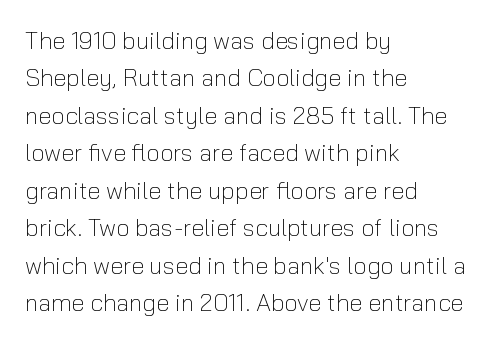
{"italic": "no", "bold": "no", "underline": "no", "align": "left", "line_spacing": "normal", "line_spacing_ratio": 1.56, "letter_spacing": "normal", "letter_spacing_em": 0.0, "glyph_px": 24}
